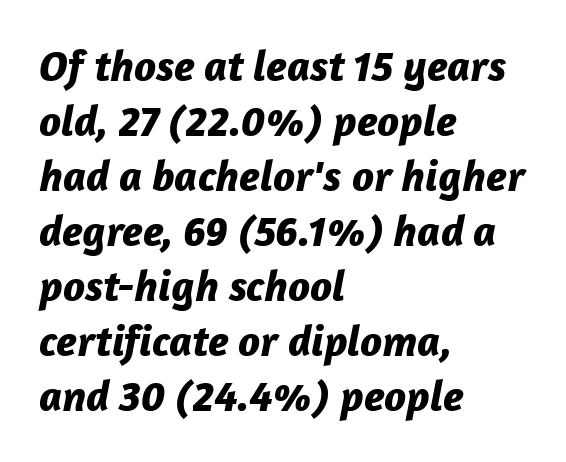
Q: Is the text bold? A: Yes.
Q: Is the text italic (slanted)? A: Yes, it leans right by about 12 degrees.
Q: Is the text underlined? A: No.
Q: How is the paragraph aligned? A: Left-aligned.
Q: Is the spacing between letters normal or unusually wide? A: Normal.
Q: Is the spacing between lines tight, normal or loose? A: Normal.
Q: Width (condensed, normal, or wide)? A: Normal.
Q: Stroke contrast? A: Low.
Q: x-height? A: Medium.
Q: Monospaced? A: No.
